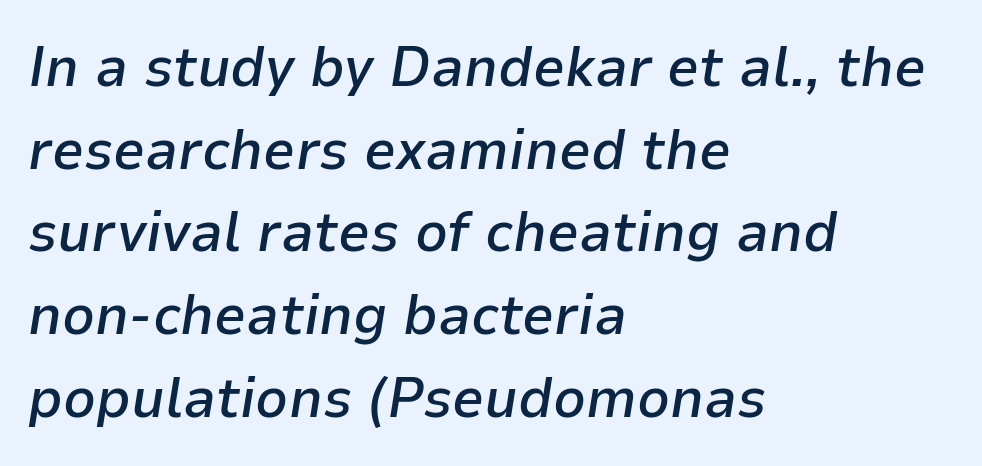
Q: Is the text bold? A: Semi-bold.
Q: Is the text italic (slanted)? A: Yes, it leans right by about 9 degrees.
Q: Is the text underlined? A: No.
Q: How is the paragraph aligned? A: Left-aligned.
Q: Is the spacing between letters normal or unusually wide? A: Normal.
Q: Is the spacing between lines tight, normal or loose? A: Normal.
Q: Width (condensed, normal, or wide)? A: Normal.
Q: Stroke contrast? A: Low.
Q: x-height? A: Medium.
Q: Monospaced? A: No.
